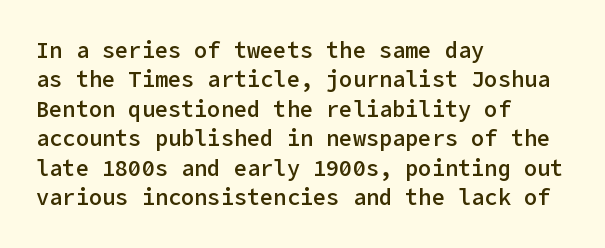
Q: Is the text bold? A: Semi-bold.
Q: Is the text italic (slanted)? A: No, it is upright.
Q: Is the text underlined? A: No.
Q: How is the paragraph aligned? A: Left-aligned.
Q: Is the spacing between letters normal or unusually wide? A: Normal.
Q: Is the spacing between lines tight, normal or loose? A: Normal.
